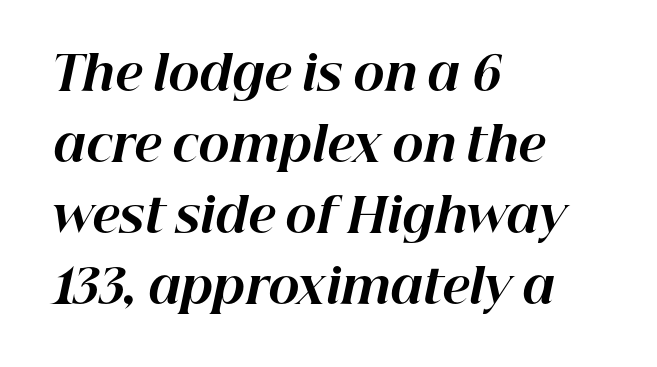
Q: Is the text bold? A: Yes.
Q: Is the text italic (slanted)? A: Yes, it leans right by about 12 degrees.
Q: Is the text underlined? A: No.
Q: How is the paragraph aligned? A: Left-aligned.
Q: Is the spacing between letters normal or unusually wide? A: Normal.
Q: Is the spacing between lines tight, normal or loose? A: Normal.
Q: Width (condensed, normal, or wide)? A: Normal.
Q: Stroke contrast? A: High.
Q: x-height? A: Medium.
Q: Monospaced? A: No.
